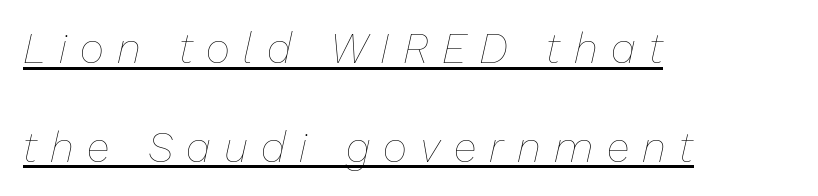
Vertically, the passage feels expansive, rows floating well apart. Note the varied advance widths — an 'i' is clearly narrower than an 'm'. Think standard paragraph weight, or any step lighter than that. If you drew a ruler down the left edge, every line would touch it.
